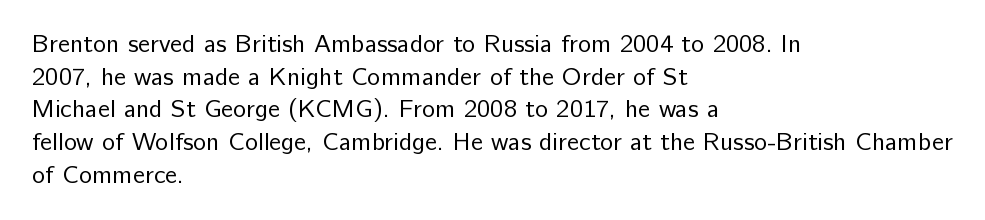
Q: Is the text bold? A: No.
Q: Is the text italic (slanted)? A: No, it is upright.
Q: Is the text underlined? A: No.
Q: How is the paragraph aligned? A: Left-aligned.
Q: Is the spacing between letters normal or unusually wide? A: Normal.
Q: Is the spacing between lines tight, normal or loose? A: Normal.
